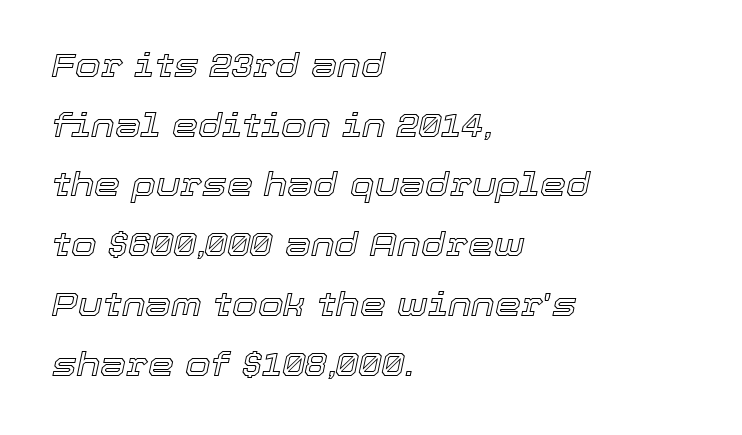
The image shows 33 px text type, italic (leaning right); set left-aligned, line spacing 1.81x, normal letter spacing, not underlined; a medium x-height.
